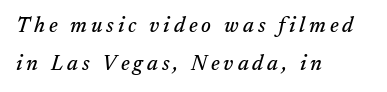
The image shows 21 px text type, italic (leaning right); set left-aligned, line spacing 1.8x, not underlined.
